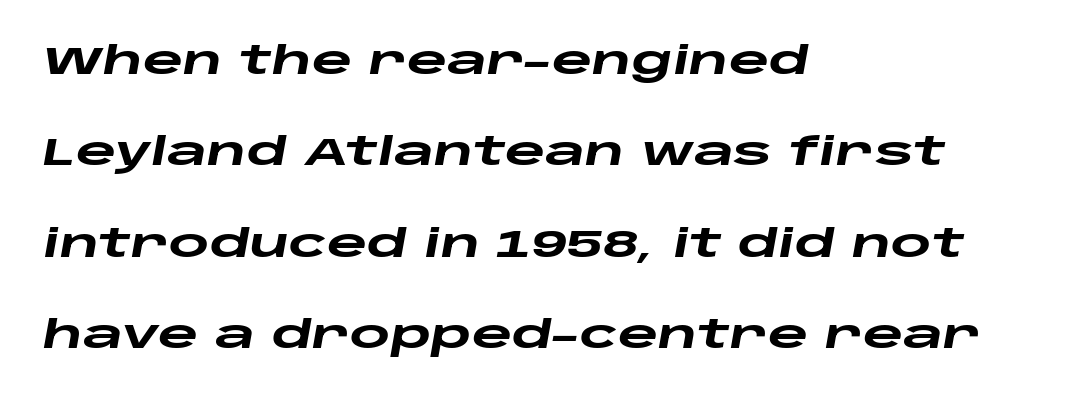
The image shows 39 px heavy, wide type, italic (leaning right); set left-aligned, loose line spacing (2.34x), normal letter spacing, not underlined; low stroke contrast and a large x-height.
